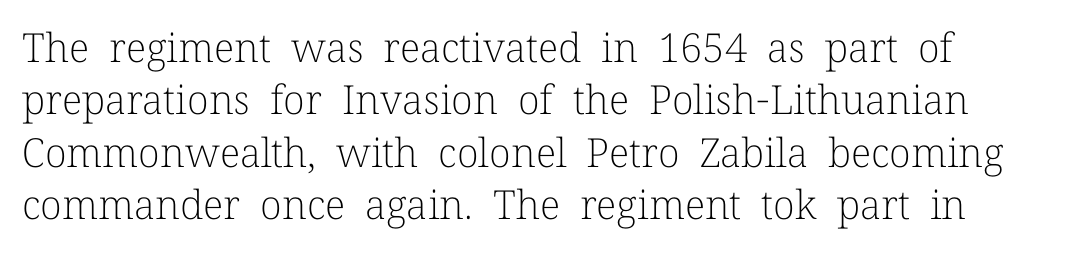
A clean baseline with only descenders dipping below it. The typeface chosen for these lines features serifs. The letterforms sit shoulder to shoulder at normal distance. The typesetting does not lean heavy: it is not bold.
